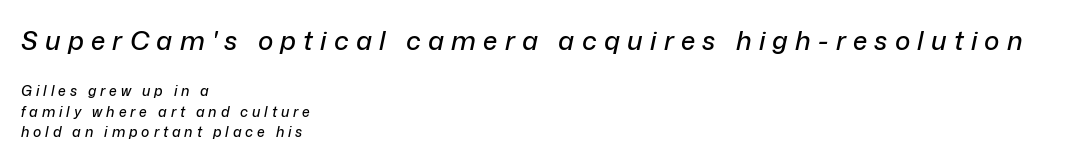
{"italic": "yes", "lean": "right", "slant_degrees": 12, "underline": "no", "align": "left", "line_spacing": "normal", "line_spacing_ratio": 1.47, "letter_spacing": "wide", "letter_spacing_em": 0.28, "larger_block": "first", "size_ratio": 1.86, "glyph_px": 26}
